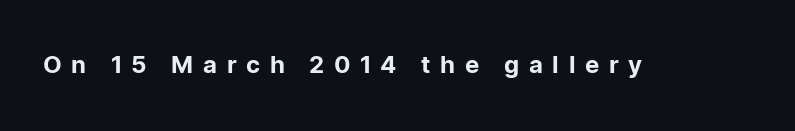
Q: Is the text italic (slanted)? A: No, it is upright.
Q: Is the text underlined? A: No.
Q: Is the spacing between letters normal or unusually wide? A: Unusually wide.
